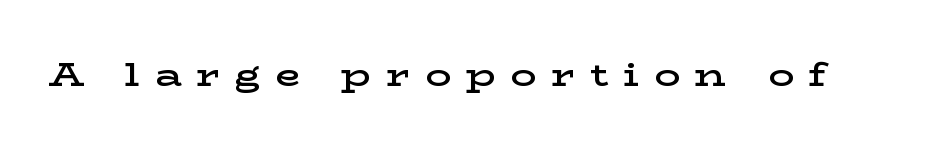
Each letter keeps its own natural width here, so spacing adapts to shape. Rule under the text: the space is simply empty. Look at the tracking — it's clearly loosened, letters drifting apart. The rendering uses a semibold face; strokes are thickened but not to full bold. Italic? Not at all — the glyphs are vertical. To sum up the face: it has serifs.
